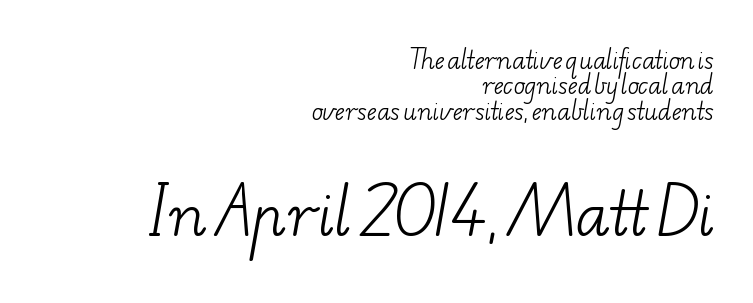
{"serif": "yes", "bold": "no", "weight": "light", "width": "wide", "stroke_contrast": "low", "x_height": "small", "monospaced": "no", "underline": "no", "align": "right", "line_spacing": "tight", "line_spacing_ratio": 1.1, "letter_spacing": "normal", "letter_spacing_em": 0.0, "larger_block": "second", "size_ratio": 2.52, "glyph_px": 58}
